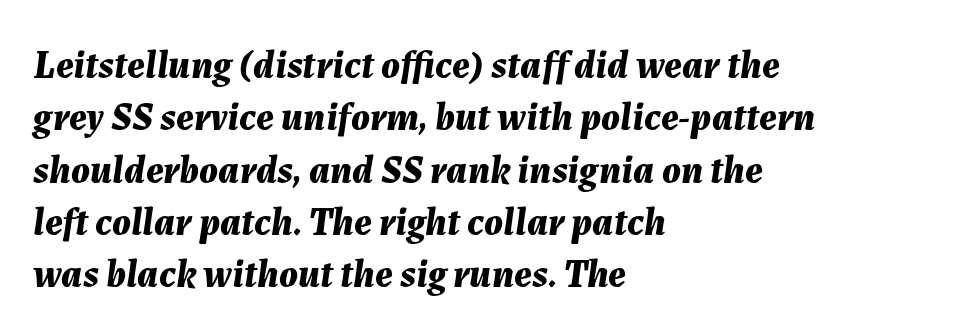
{"italic": "yes", "lean": "right", "slant_degrees": 7, "bold": "yes", "weight": "bold", "width": "normal", "stroke_contrast": "medium", "x_height": "medium", "monospaced": "no", "underline": "no", "align": "left", "line_spacing": "normal", "line_spacing_ratio": 1.34, "letter_spacing": "normal", "letter_spacing_em": 0.0, "glyph_px": 39}
